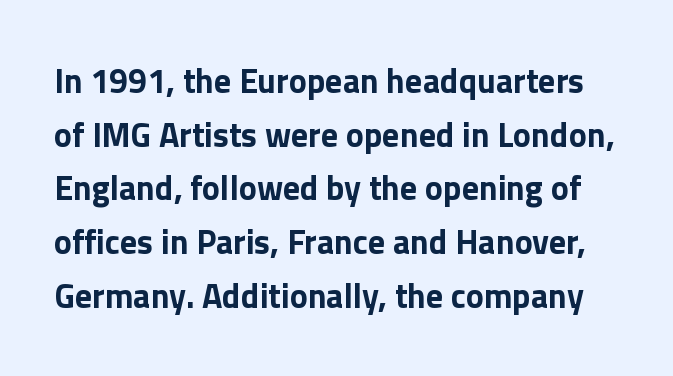
Proportional: the letters do not fall into vertical columns. Students, note that the glyphs here touch the page at normal intervals. The face used here is a sans, in the tradition of grotesques and geometrics. Strong, thick strokes mark this as bold type.
